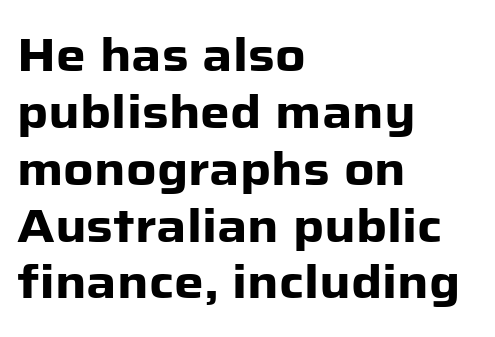
{"serif": "no", "italic": "no", "bold": "yes", "weight": "heavy", "width": "normal", "stroke_contrast": "low", "x_height": "medium", "monospaced": "no", "underline": "no", "align": "left", "line_spacing_ratio": 1.21, "letter_spacing": "normal", "letter_spacing_em": 0.0, "glyph_px": 47}
